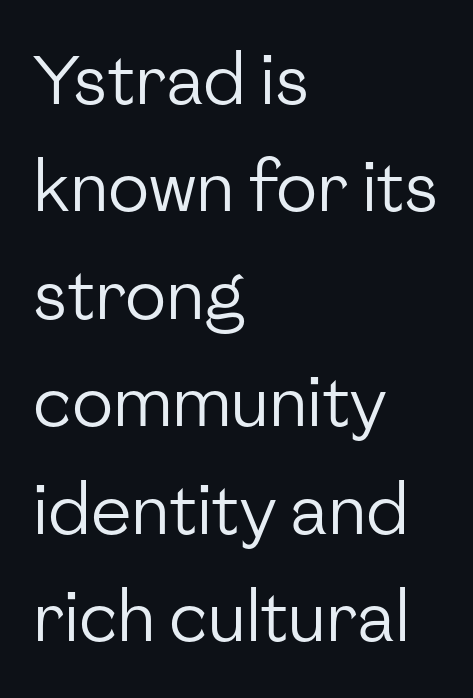
The image shows 68 px regular-weight sans-serif type, upright; set left-aligned, normal line spacing (1.58x), normal letter spacing, not underlined; low stroke contrast and a medium x-height.
